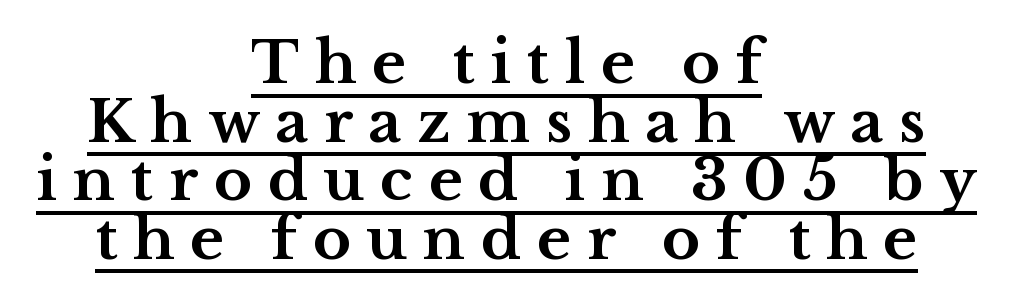
Q: Is the text bold? A: Yes.
Q: Is the text italic (slanted)? A: No, it is upright.
Q: Is the typeface a serif or a sans-serif typeface? A: Serif.
Q: Is the text underlined? A: Yes.
Q: How is the paragraph aligned? A: Centered.
Q: Is the spacing between letters normal or unusually wide? A: Unusually wide.
Q: Is the spacing between lines tight, normal or loose? A: Tight.
Q: Width (condensed, normal, or wide)? A: Wide.
Q: Stroke contrast? A: Medium.
Q: x-height? A: Medium.
Q: Monospaced? A: No.
